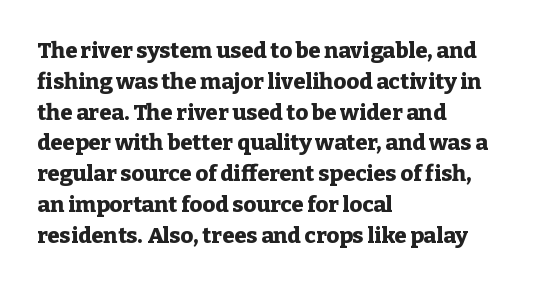
No italicization has been applied; the sample stays upright. The line-height multiplier appears to be the usual default. The face used here has the dense, thick strokes of a bold. Clear beneath every line of the passage. Each word holds together tightly as a unit, with standard inter-letter gaps. The typesetter chose a ragged-right arrangement here.
